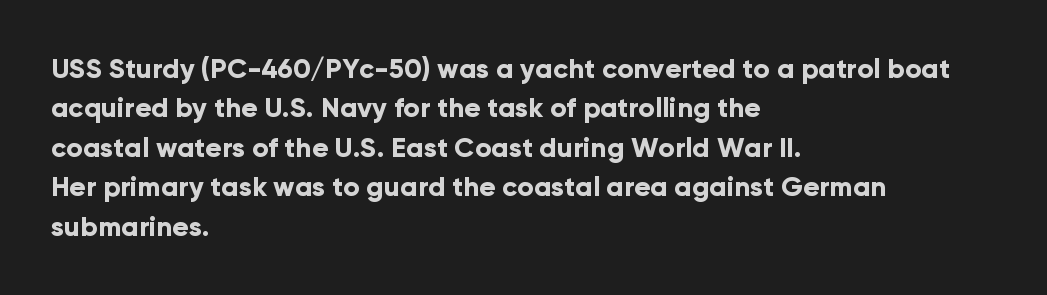
{"italic": "no", "bold": "yes", "underline": "no", "align": "left", "line_spacing": "normal", "line_spacing_ratio": 1.46, "letter_spacing": "normal", "letter_spacing_em": 0.0, "glyph_px": 27}
